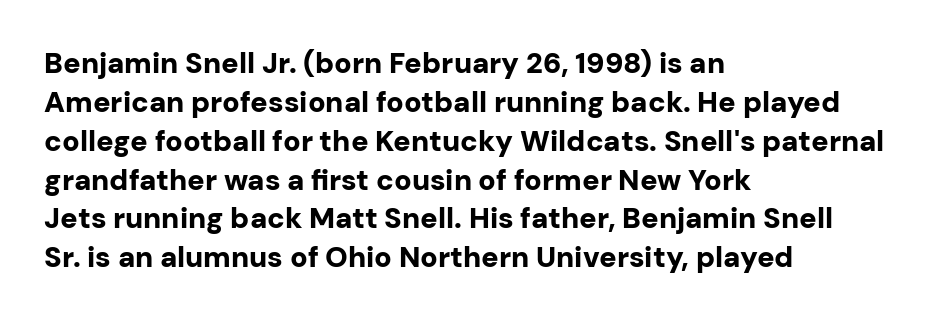
The designer left line spacing at the default. Letters rest on an invisible, unmarked baseline. The compositor pushed each line to the left boundary. The type sits square on the baseline with zero lean. No feet cap the strokes, marking this as sans-serif type.
